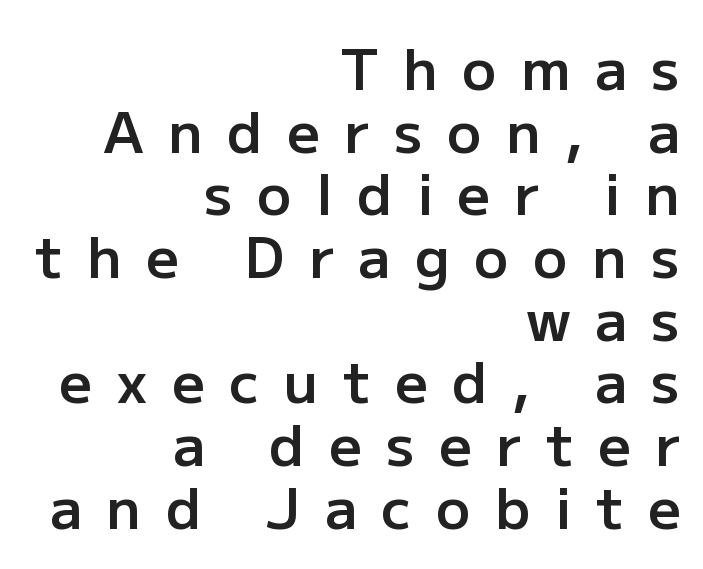
The image shows 57 px semibold sans-serif type, upright; set right-aligned, tight line spacing (1.1x), unusually wide letter spacing (+0.43 em), not underlined; low stroke contrast and a medium x-height.
